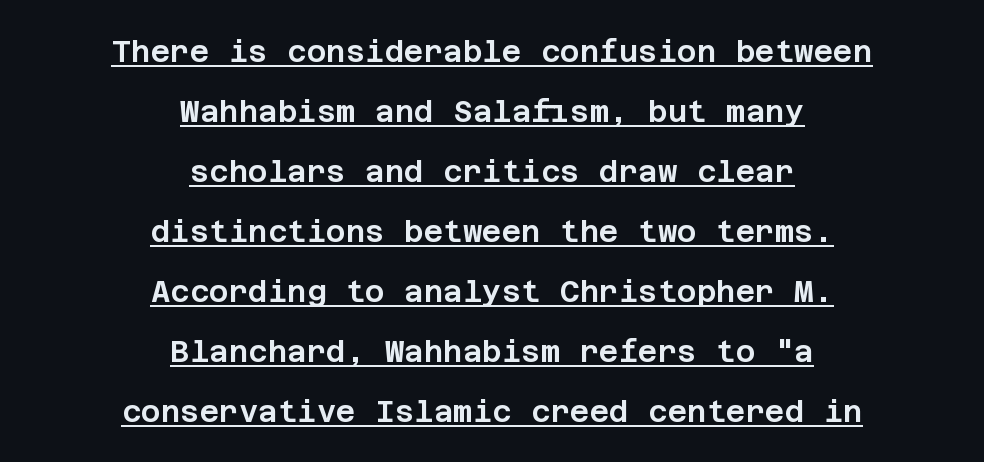
Look at the bottom of the vertical strokes: they stop flat, with no serifs. Is there any slant? The stems are plumb. Glance below the letters and you will spot a drawn line. This sample trades compactness for vertical openness between lines.
